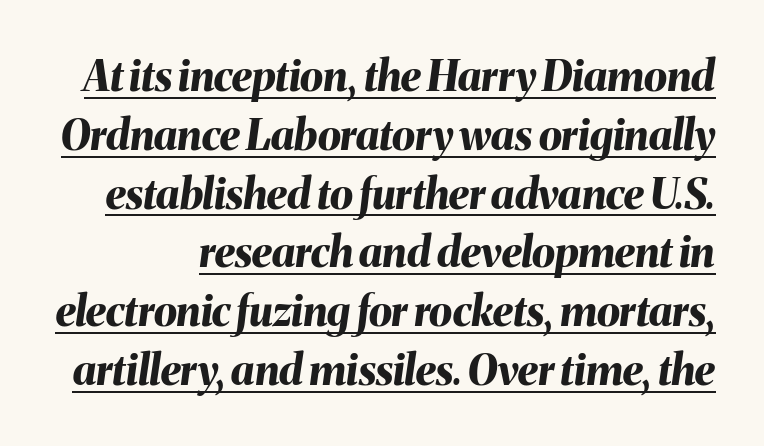
Q: Is the text bold? A: Yes.
Q: Is the text italic (slanted)? A: Yes, it leans right by about 8 degrees.
Q: Is the text underlined? A: Yes.
Q: Is the spacing between letters normal or unusually wide? A: Normal.
Q: Is the spacing between lines tight, normal or loose? A: Normal.
Q: Width (condensed, normal, or wide)? A: Normal.
Q: Stroke contrast? A: Medium.
Q: x-height? A: Medium.
Q: Monospaced? A: No.
